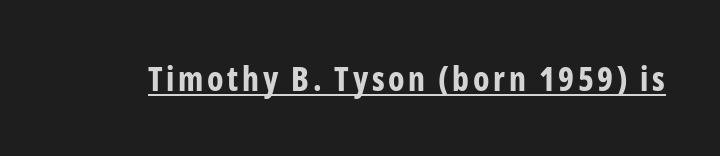
{"serif": "no", "italic": "no", "bold": "yes", "weight": "bold", "width": "condensed", "stroke_contrast": "low", "x_height": "medium", "monospaced": "no", "underline": "yes", "glyph_px": 33}
